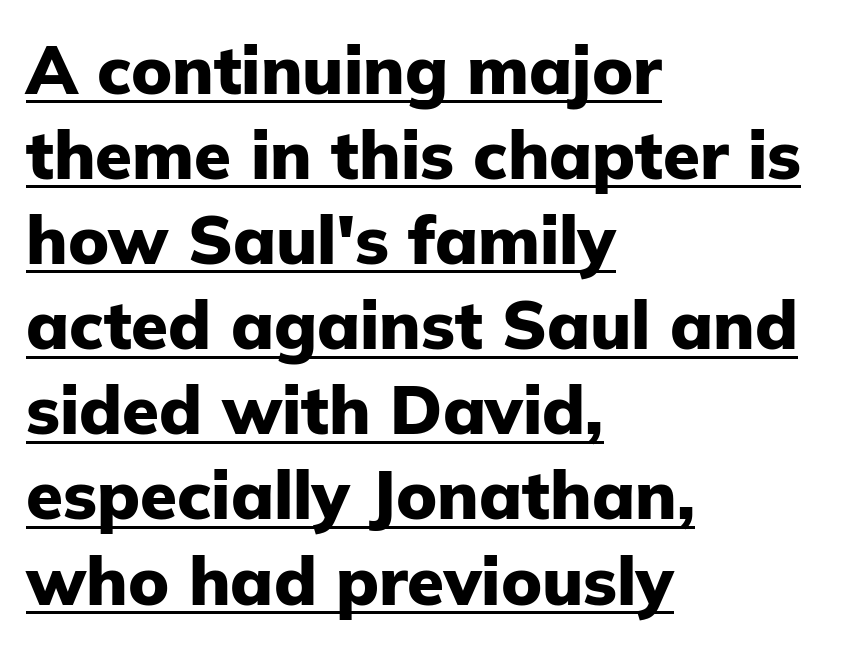
{"serif": "no", "italic": "no", "bold": "yes", "weight": "heavy", "width": "normal", "stroke_contrast": "low", "x_height": "medium", "monospaced": "no", "underline": "yes", "align": "left", "line_spacing": "normal", "line_spacing_ratio": 1.27, "letter_spacing": "normal", "letter_spacing_em": 0.0, "glyph_px": 67}
